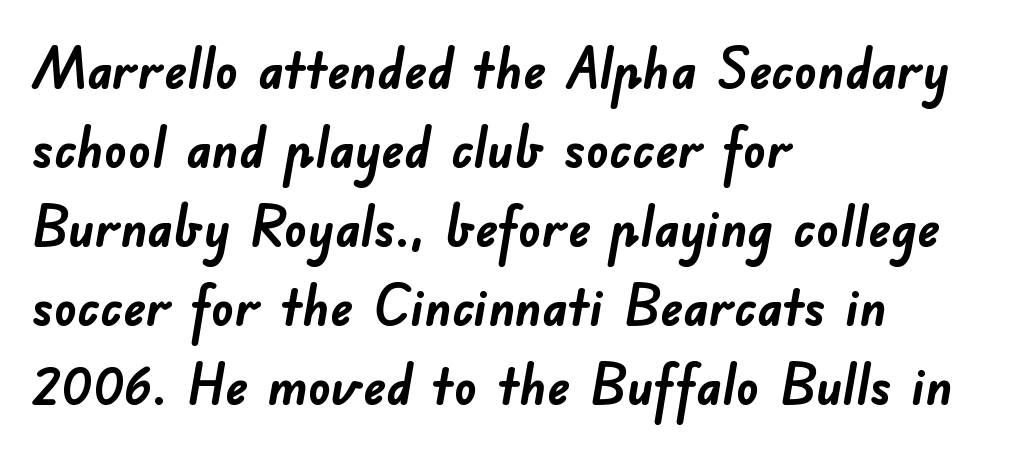
The image shows 56 px semibold sans-serif type; set left-aligned, normal line spacing (1.41x), normal letter spacing, not underlined; low stroke contrast and a small x-height.
